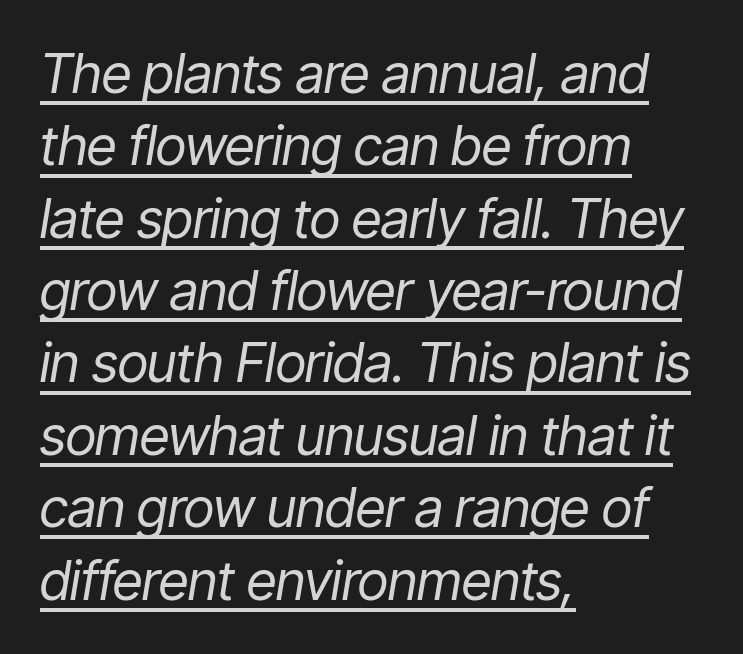
Q: Is the text bold? A: No.
Q: Is the text italic (slanted)? A: Yes, it leans right by about 9 degrees.
Q: Is the text underlined? A: Yes.
Q: How is the paragraph aligned? A: Left-aligned.
Q: Is the spacing between letters normal or unusually wide? A: Normal.
Q: Is the spacing between lines tight, normal or loose? A: Normal.
Q: Width (condensed, normal, or wide)? A: Condensed.
Q: Stroke contrast? A: Low.
Q: x-height? A: Medium.
Q: Monospaced? A: No.
